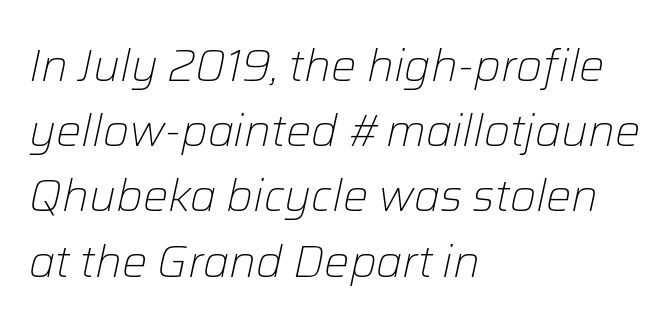
Q: Is the text bold? A: No.
Q: Is the text italic (slanted)? A: Yes, it leans right by about 12 degrees.
Q: Is the text underlined? A: No.
Q: How is the paragraph aligned? A: Left-aligned.
Q: Is the spacing between letters normal or unusually wide? A: Normal.
Q: Is the spacing between lines tight, normal or loose? A: Normal.
Q: Width (condensed, normal, or wide)? A: Normal.
Q: Stroke contrast? A: Low.
Q: x-height? A: Medium.
Q: Monospaced? A: No.
